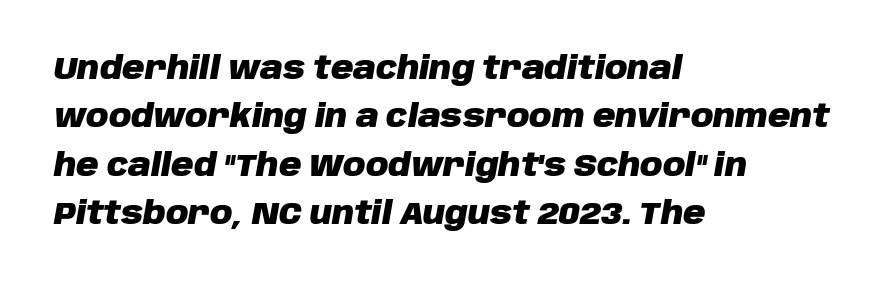
{"italic": "yes", "lean": "right", "slant_degrees": 10, "bold": "yes", "weight": "heavy", "width": "normal", "stroke_contrast": "low", "x_height": "large", "monospaced": "no", "underline": "no", "align": "left", "line_spacing": "normal", "line_spacing_ratio": 1.56, "letter_spacing": "normal", "letter_spacing_em": 0.0, "glyph_px": 31}
